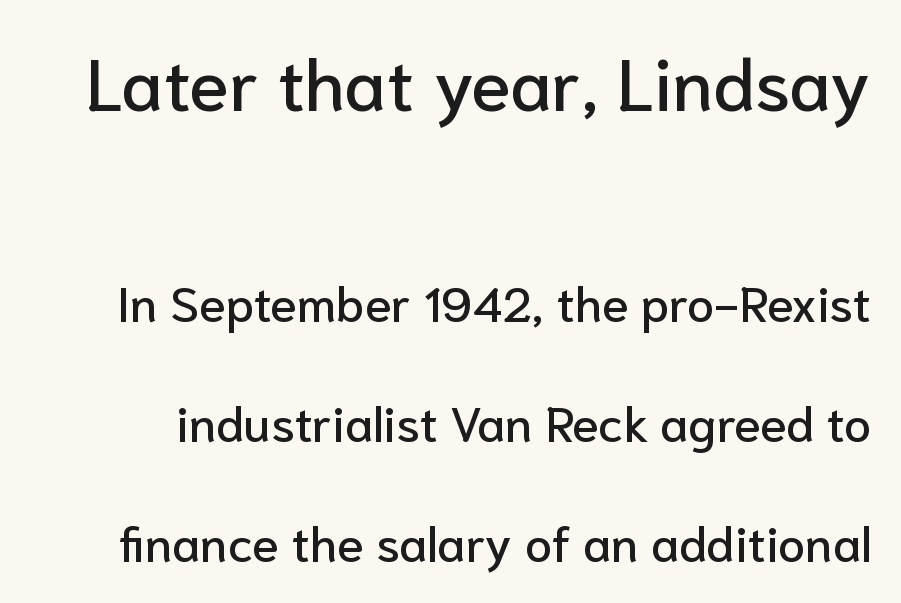
{"serif": "no", "italic": "no", "width": "normal", "stroke_contrast": "low", "x_height": "medium", "monospaced": "no", "underline": "no", "line_spacing": "loose", "line_spacing_ratio": 2.45, "letter_spacing": "normal", "letter_spacing_em": 0.0, "larger_block": "first", "size_ratio": 1.49, "glyph_px": 73}
